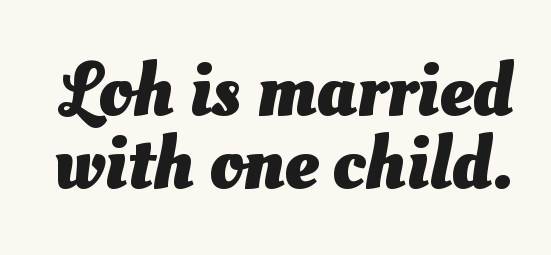
The image shows 76 px heavy sans-serif type; set tight line spacing (0.96x), normal letter spacing, not underlined; medium stroke contrast and a small x-height.
